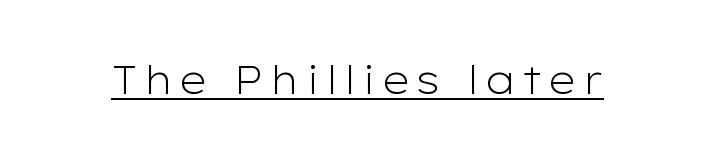
Tall strokes in this sample are plumb rather than angled. This sample has the flowing, uneven cadence of proportional lettering. No chunkiness to these letters — they're not bold. A sans-serif font was chosen for this passage. These characters rest on top of a visible drawn line.
